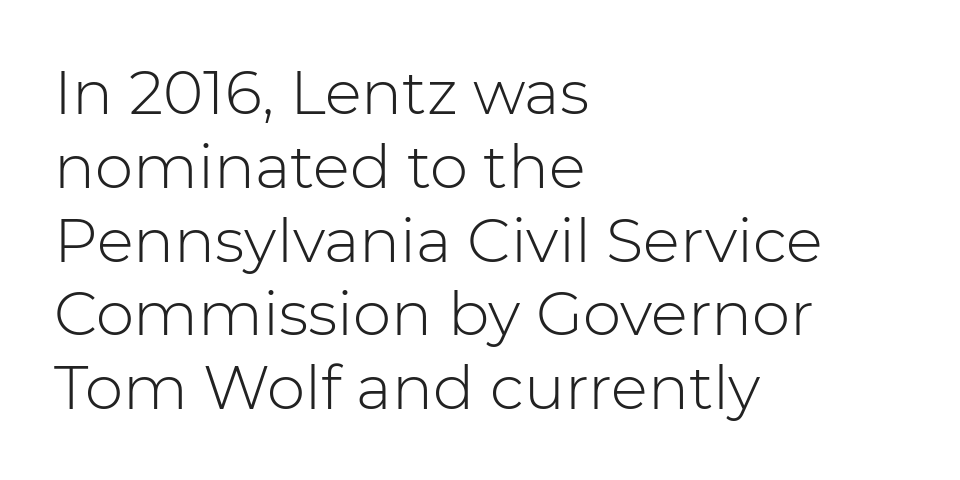
Q: Is the text bold? A: No.
Q: Is the text italic (slanted)? A: No, it is upright.
Q: Is the typeface a serif or a sans-serif typeface? A: Sans-serif.
Q: Is the text underlined? A: No.
Q: How is the paragraph aligned? A: Left-aligned.
Q: Is the spacing between letters normal or unusually wide? A: Normal.
Q: Width (condensed, normal, or wide)? A: Normal.
Q: Stroke contrast? A: Low.
Q: x-height? A: Medium.
Q: Monospaced? A: No.
